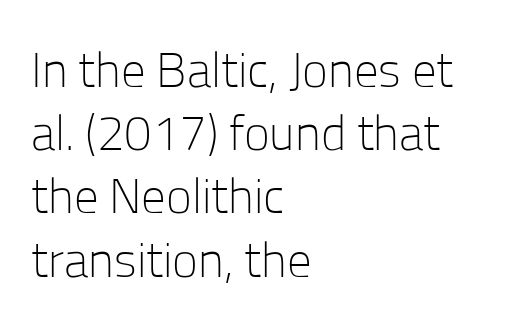
Reading down the column, the eye jumps a familiar distance to each next line. Look at the tracking — it's just the regular setting, nothing added. Horizontally, the lines are justified to the leading edge only. Underlining? Definitely not there. Posture: vertical.
